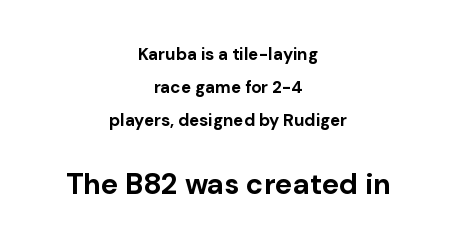
{"serif": "no", "italic": "no", "bold": "yes", "weight": "bold", "width": "normal", "stroke_contrast": "low", "x_height": "medium", "monospaced": "no", "underline": "no", "align": "center", "line_spacing": "loose", "line_spacing_ratio": 1.93, "letter_spacing": "normal", "letter_spacing_em": 0.0, "larger_block": "second", "size_ratio": 1.71, "glyph_px": 29}
